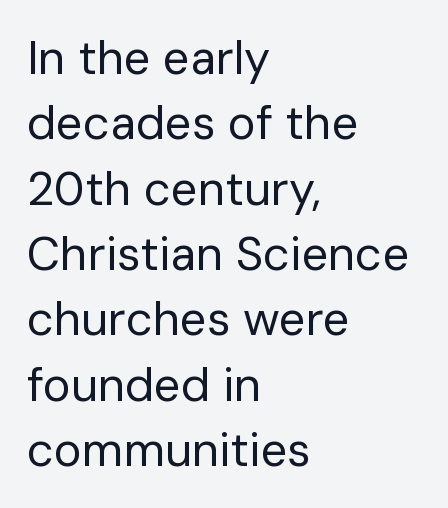
The image shows 47 px regular-weight sans-serif type, upright; set left-aligned, normal line spacing (1.39x), normal letter spacing, not underlined; low stroke contrast and a medium x-height.
